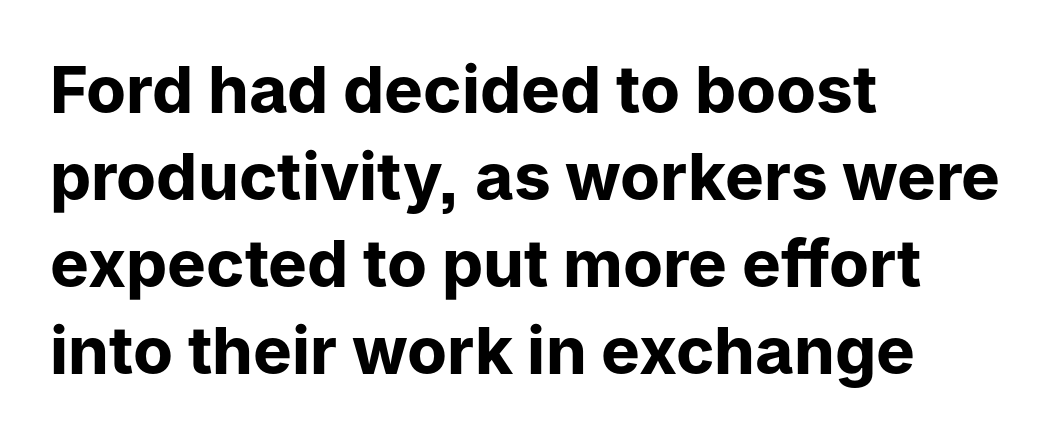
The image shows 65 px bold sans-serif type, upright; set left-aligned, normal line spacing (1.34x), normal letter spacing, not underlined; low stroke contrast and a medium x-height.
